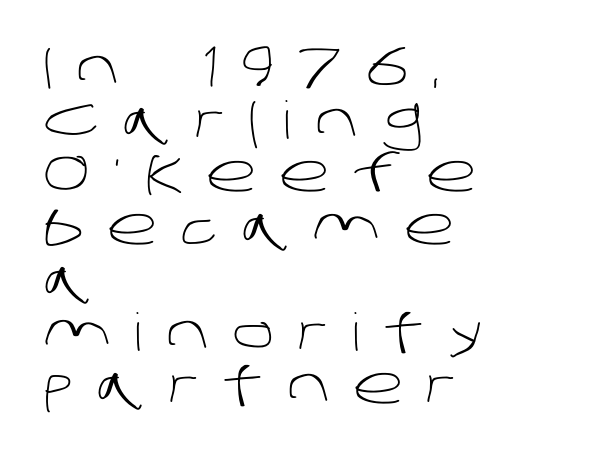
The image shows 52 px light sans-serif type; set left-aligned, tight line spacing (1.02x), unusually wide letter spacing (+0.46 em), not underlined; low stroke contrast and a large x-height.
